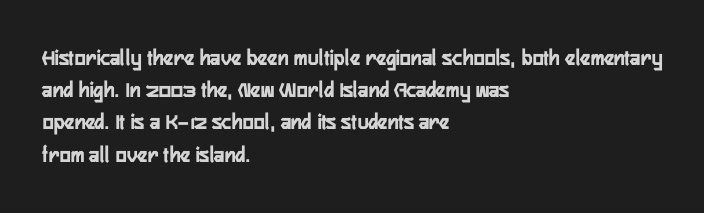
Q: Is the text italic (slanted)? A: No, it is upright.
Q: Is the text underlined? A: No.
Q: How is the paragraph aligned? A: Left-aligned.
Q: Is the spacing between letters normal or unusually wide? A: Normal.
Q: Is the spacing between lines tight, normal or loose? A: Normal.
